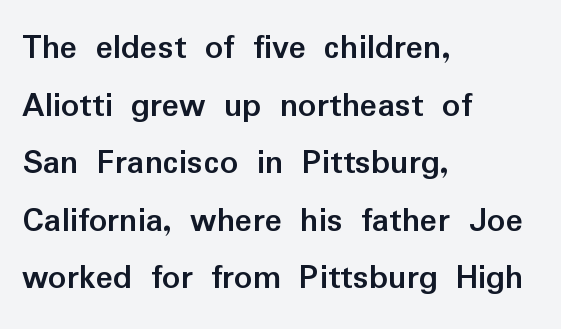
These lines stack with their left ends in a neat column. In terms of leading, this rendering sits right in the middle. Classification — sans serif. Strong, thick strokes mark this as bold type.
